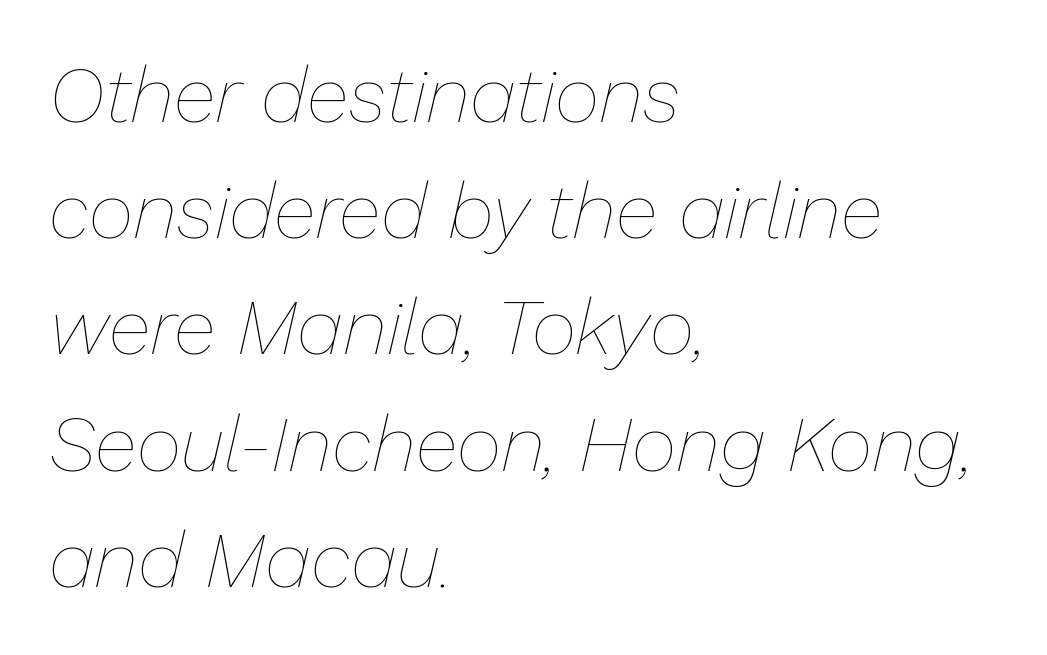
{"italic": "yes", "lean": "right", "slant_degrees": 13, "bold": "no", "weight": "thin", "width": "normal", "stroke_contrast": "low", "x_height": "medium", "monospaced": "no", "underline": "no", "align": "left", "line_spacing": "normal", "line_spacing_ratio": 1.49, "letter_spacing": "normal", "letter_spacing_em": 0.0, "glyph_px": 78}
